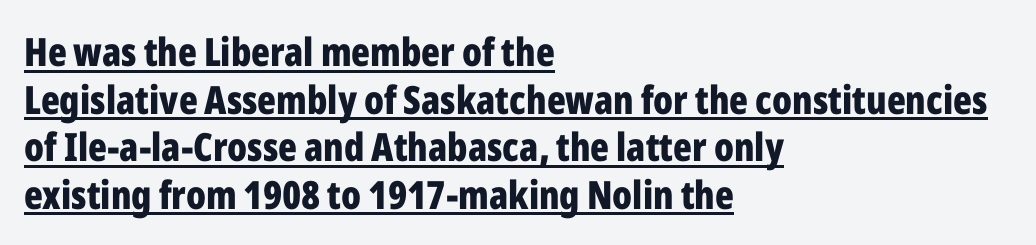
Does a line run under the words? Yes, clearly. The letters stand straight up with perfectly vertical stems. Font category for this specimen: sans-serif. Note the varied advance widths — an 'i' is clearly narrower than an 'm'. The sample has been set heavy, in full bold. Nobody touched the tracking dial on this one.
